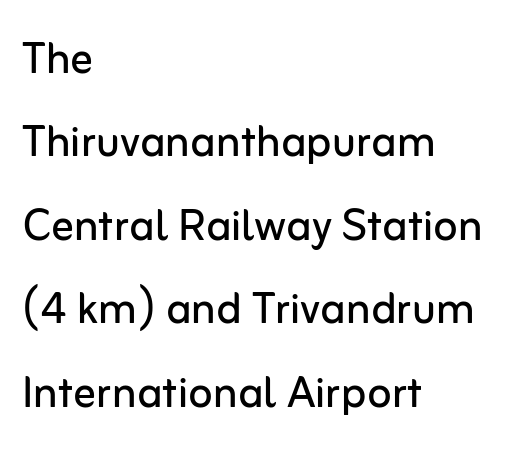
Q: Is the text bold? A: No.
Q: Is the text italic (slanted)? A: No, it is upright.
Q: Is the typeface a serif or a sans-serif typeface? A: Sans-serif.
Q: Is the text underlined? A: No.
Q: How is the paragraph aligned? A: Left-aligned.
Q: Is the spacing between letters normal or unusually wide? A: Normal.
Q: Is the spacing between lines tight, normal or loose? A: Normal.
Q: Width (condensed, normal, or wide)? A: Normal.
Q: Stroke contrast? A: Low.
Q: x-height? A: Medium.
Q: Monospaced? A: No.
